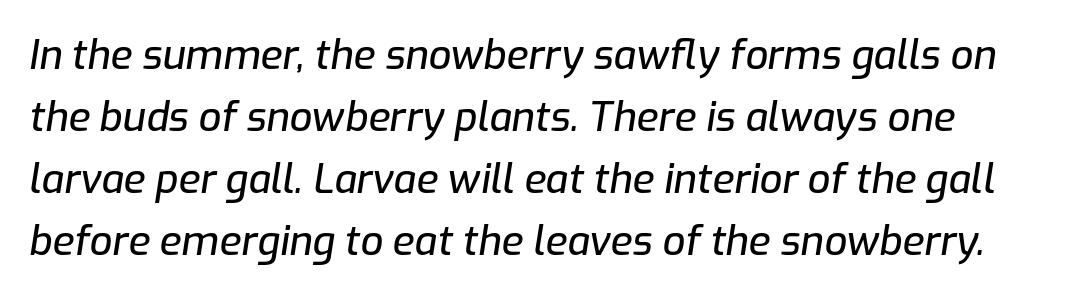
The image shows 40 px text type, italic (leaning right); set normal line spacing (1.55x), normal letter spacing, not underlined; low stroke contrast and a medium x-height.
